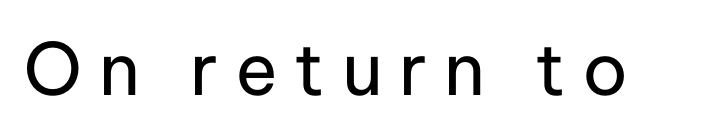
Q: Is the text bold? A: No.
Q: Is the text italic (slanted)? A: No, it is upright.
Q: Is the typeface a serif or a sans-serif typeface? A: Sans-serif.
Q: Is the text underlined? A: No.
Q: Is the spacing between letters normal or unusually wide? A: Unusually wide.
Q: Width (condensed, normal, or wide)? A: Normal.
Q: Stroke contrast? A: Low.
Q: x-height? A: Medium.
Q: Monospaced? A: No.
